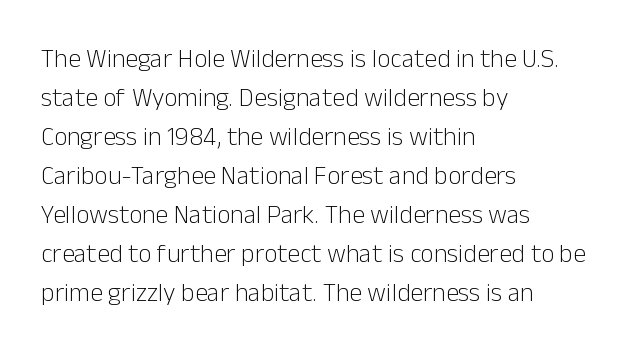
The image shows 26 px text type, upright; set left-aligned, normal line spacing (1.5x), normal letter spacing, not underlined.
